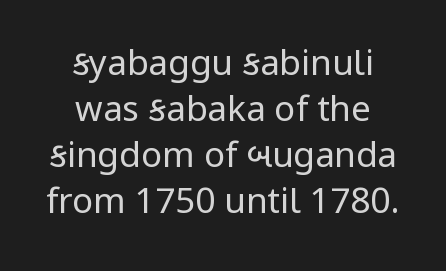
{"serif": "no", "italic": "no", "bold": "no", "weight": "regular", "width": "normal", "stroke_contrast": "low", "x_height": "medium", "monospaced": "no", "underline": "no", "align": "center", "line_spacing": "normal", "line_spacing_ratio": 1.31, "letter_spacing": "normal", "letter_spacing_em": 0.0, "glyph_px": 35}
